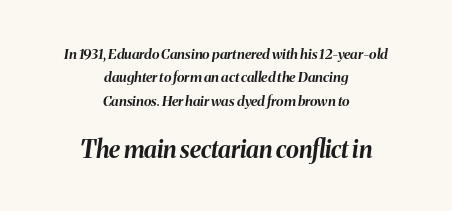
The image shows 24 px bold type, italic (leaning right); set centered, normal line spacing (1.67x), normal letter spacing, not underlined; the second (bottom) block is 1.71x larger.
